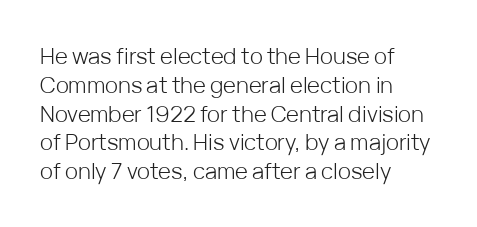
Q: Is the text bold? A: No.
Q: Is the text italic (slanted)? A: No, it is upright.
Q: Is the text underlined? A: No.
Q: How is the paragraph aligned? A: Left-aligned.
Q: Is the spacing between letters normal or unusually wide? A: Normal.
Q: Is the spacing between lines tight, normal or loose? A: Normal.
